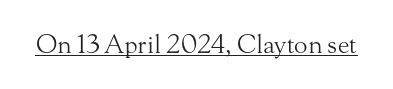
{"italic": "no", "bold": "no", "underline": "yes", "letter_spacing": "normal", "letter_spacing_em": 0.0, "glyph_px": 25}
